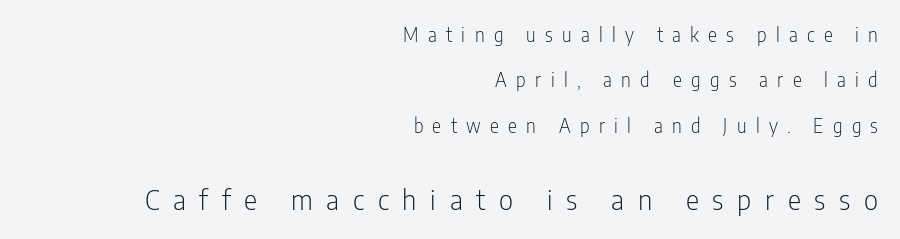
The image shows 28 px light, condensed sans-serif type, upright; set right-aligned, loose line spacing (2.39x), unusually wide letter spacing (+0.49 em), not underlined; the second (bottom) block is 1.47x larger; low stroke contrast and a medium x-height.
